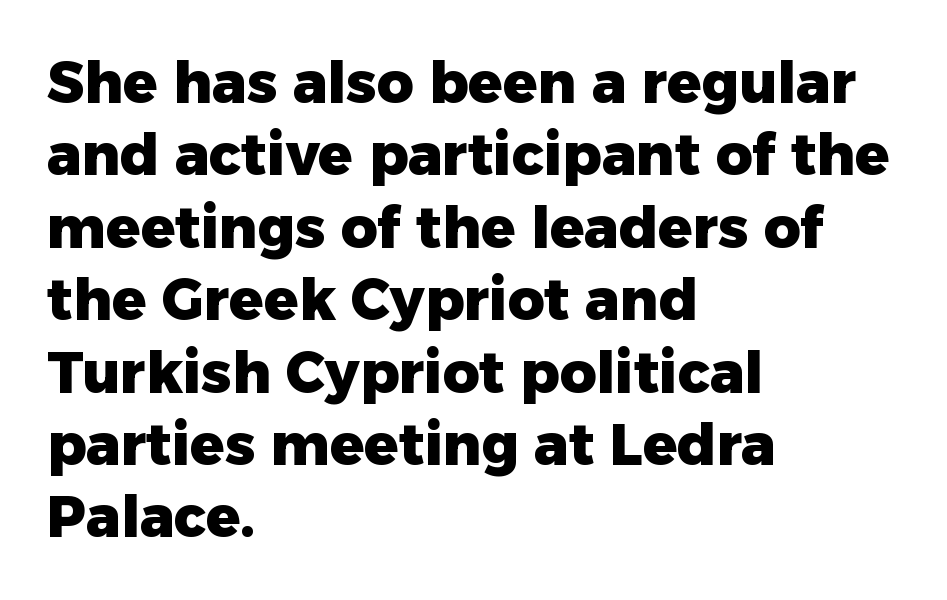
The image shows 57 px heavy sans-serif type, upright; set left-aligned, normal line spacing (1.27x), normal letter spacing, not underlined; low stroke contrast and a medium x-height.
